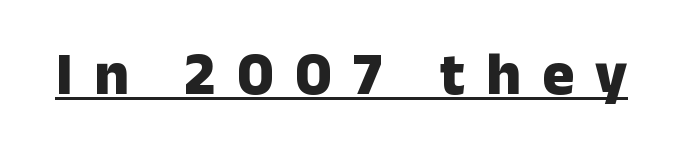
The passage shown is typed in a proportional face where columns would drift. Does the lettering tilt? It doesn't — this is upright. You could only call the tracking loose — the letters float apart. The rendering uses the underline text-decoration.
